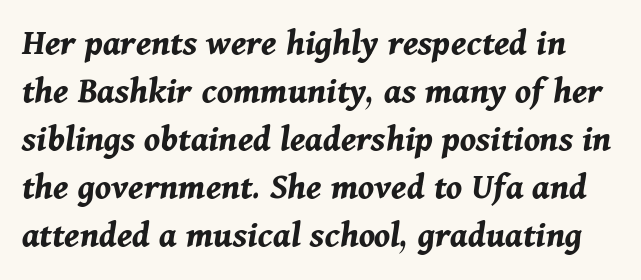
The image shows 38 px bold type, italic (leaning right); set normal line spacing (1.26x), normal letter spacing, not underlined; medium stroke contrast and a medium x-height.
